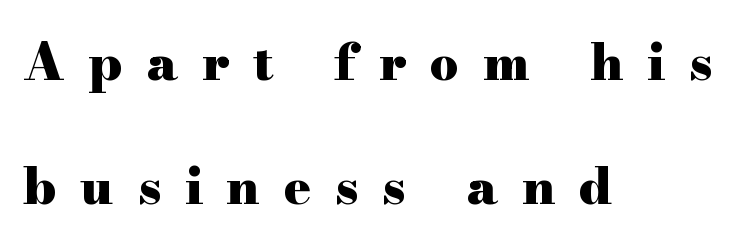
The image shows 50 px heavy, wide serif type, upright; set left-aligned, loose line spacing (2.48x), unusually wide letter spacing (+0.48 em), not underlined; high stroke contrast and a small x-height.
